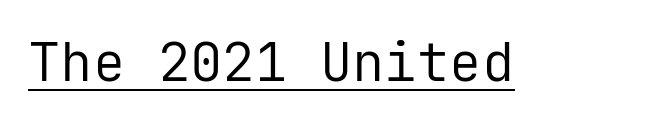
The image shows 54 px regular-weight sans-serif type, upright, monospaced; set normal letter spacing, underlined; low stroke contrast and a medium x-height.
